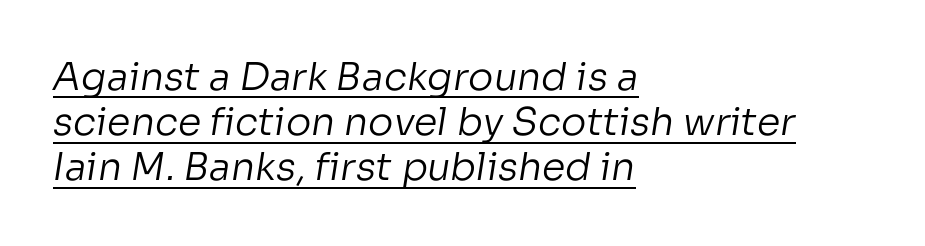
The image shows 38 px regular-weight sans-serif type; set left-aligned, line spacing 1.19x, normal letter spacing, underlined; low stroke contrast and a medium x-height.
